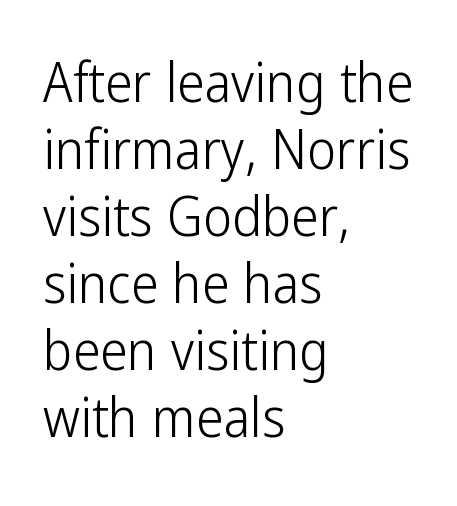
The image shows 55 px light, condensed sans-serif type, upright; set left-aligned, line spacing 1.22x, normal letter spacing, not underlined; low stroke contrast and a medium x-height.
